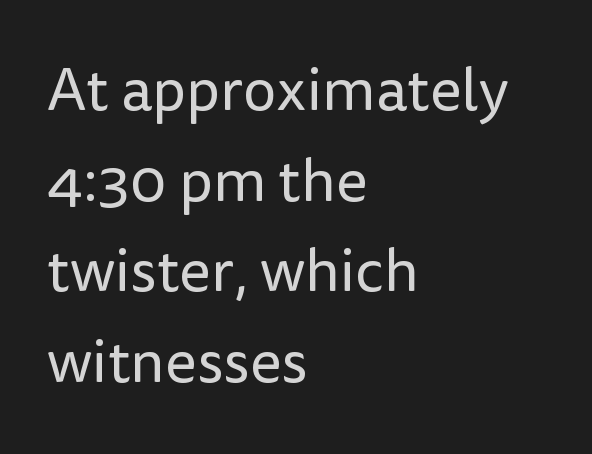
The paragraph shown leans on its left margin. Rendered with straight, roman letterforms. Honestly, there is no underline to notice here at all. Weight: regular or lighter.
